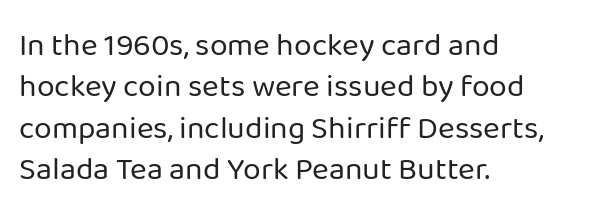
If you drew a ruler down the left edge, every line would touch it. Summary of weight: not heavy and not bold. The space beneath each line is pristine and unruled. Think of a printed novel: that variable character pitch is what you see here. Interline gaps are of average width in this sample.
